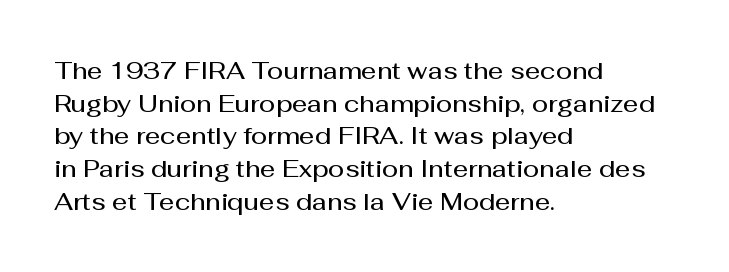
The image shows 24 px text type, upright; set left-aligned, normal line spacing (1.36x), normal letter spacing, not underlined.
